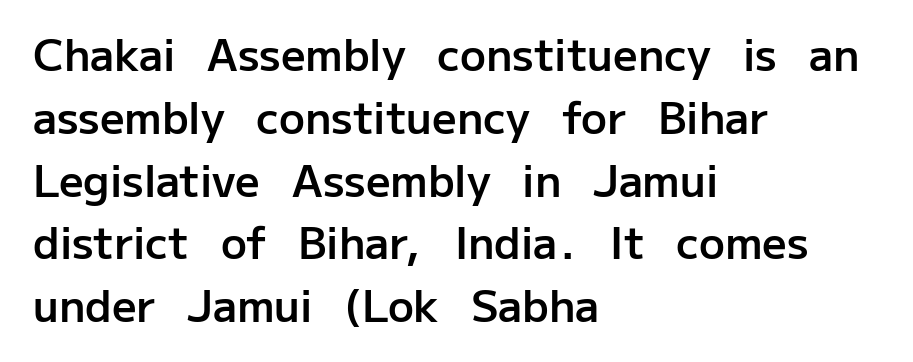
In terms of letterform style, serifs are entirely absent. Vertical spacing — default. The typesetting leans somewhat heavy: a semibold. Rendered with straight, roman letterforms. Glance below the letters and you will spot only blank space.
